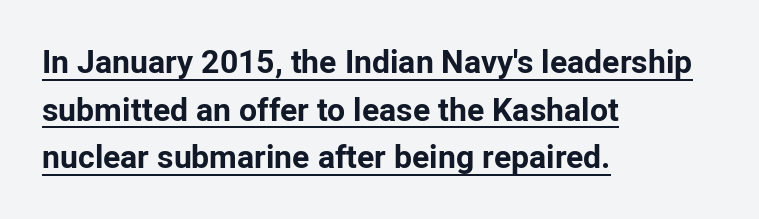
The image shows 32 px bold sans-serif type, upright; set left-aligned, normal line spacing (1.49x), normal letter spacing, underlined; low stroke contrast and a medium x-height.
